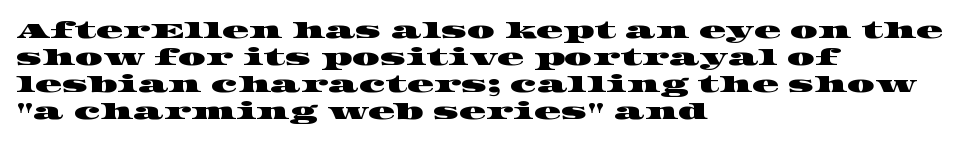
Q: Is the text underlined? A: No.
Q: How is the paragraph aligned? A: Left-aligned.
Q: Is the spacing between letters normal or unusually wide? A: Normal.
